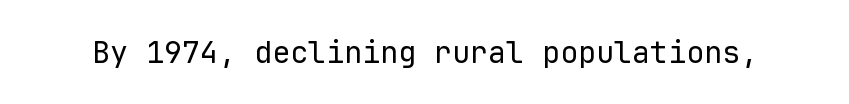
Q: Is the text bold? A: No.
Q: Is the text italic (slanted)? A: No, it is upright.
Q: Is the typeface a serif or a sans-serif typeface? A: Sans-serif.
Q: Is the text underlined? A: No.
Q: Is the spacing between letters normal or unusually wide? A: Normal.
Q: Width (condensed, normal, or wide)? A: Normal.
Q: Stroke contrast? A: Low.
Q: x-height? A: Medium.
Q: Monospaced? A: Yes.
